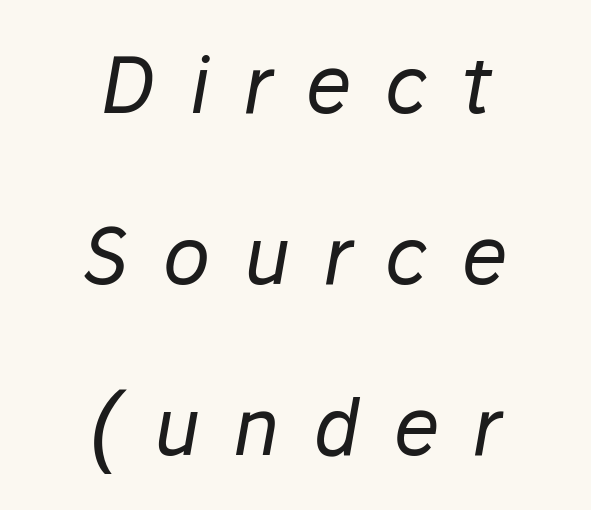
The image shows 78 px regular-weight type, italic (leaning right); set centered, loose line spacing (2.19x), unusually wide letter spacing (+0.42 em), not underlined; low stroke contrast and a medium x-height.
